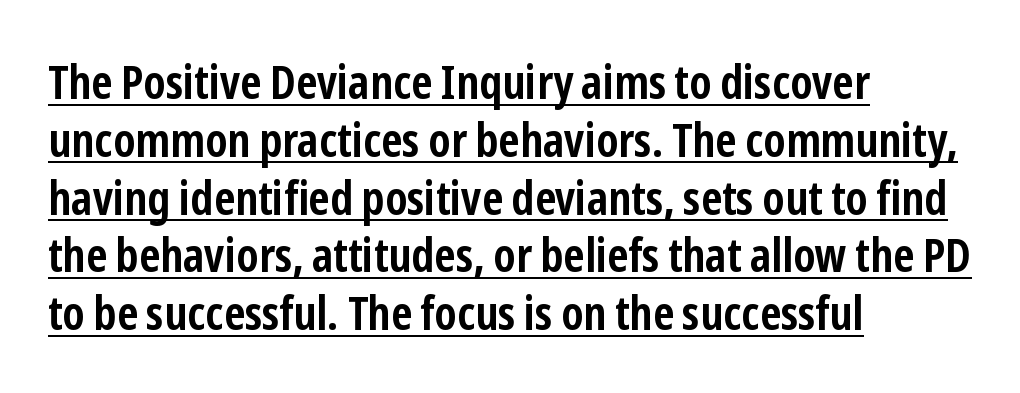
All the whitespace from short lines collects on the right. Tracking here is standard; glyphs follow each other at the usual distance. Students, this is bold: see how much ink each stroke carries. The letters stand upright; this is a roman face.
